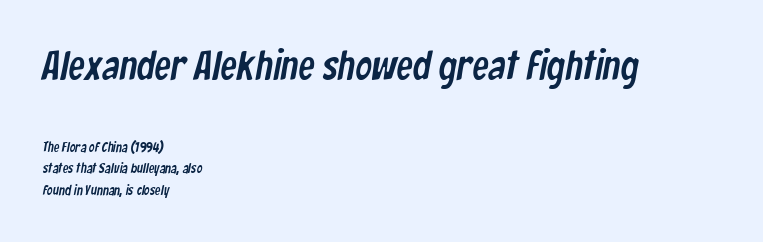
Q: Is the typeface a serif or a sans-serif typeface? A: Sans-serif.
Q: Is the text underlined? A: No.
Q: How is the paragraph aligned? A: Left-aligned.
Q: Is the spacing between letters normal or unusually wide? A: Normal.
Q: Is the spacing between lines tight, normal or loose? A: Normal.
Q: Which block of text is set in a larger size, the first (top) or the second (bottom)? A: The first (top) one.
Q: Width (condensed, normal, or wide)? A: Condensed.
Q: Stroke contrast? A: Low.
Q: x-height? A: Medium.
Q: Monospaced? A: No.
